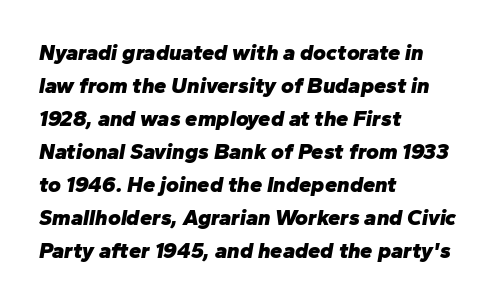
{"italic": "yes", "lean": "right", "slant_degrees": 10, "bold": "yes", "underline": "no", "align": "left", "line_spacing": "normal", "line_spacing_ratio": 1.5, "letter_spacing": "normal", "letter_spacing_em": 0.0, "glyph_px": 22}
